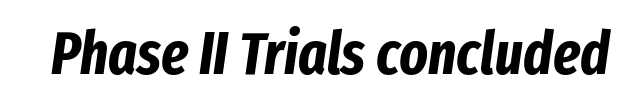
{"italic": "yes", "lean": "right", "slant_degrees": 8, "bold": "yes", "weight": "bold", "width": "condensed", "stroke_contrast": "low", "x_height": "medium", "monospaced": "no", "underline": "no", "letter_spacing": "normal", "letter_spacing_em": 0.0, "glyph_px": 60}
